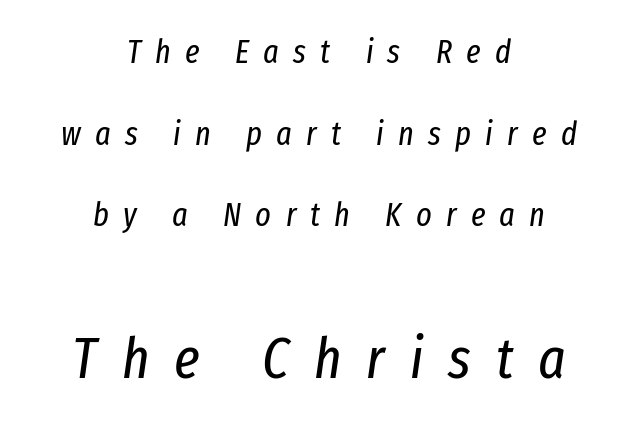
Caption: upper text group reduced, lower text group enlarged. Which margin do the lines hug? Neither — every line sits in the middle. Counters stay open thanks to moderate or lighter strokes. The passage shown is typed in a proportional face where columns would drift. Short note: letters widely spaced.
